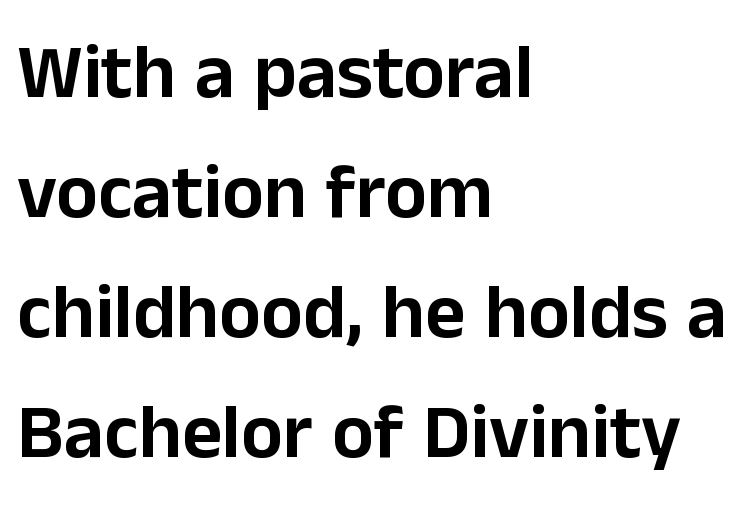
The lines are quadded left. Look at the bottom of the vertical strokes: they stop flat, with no serifs. Type without underlining. Unlike italic type, these characters show no tilt at all.
